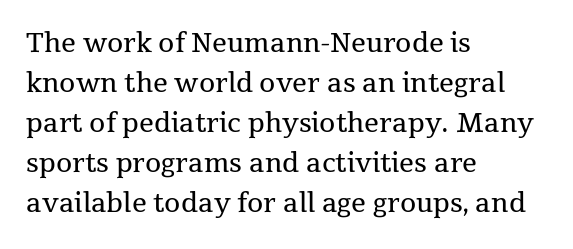
The image shows 26 px text type, upright; set left-aligned, normal line spacing (1.54x), normal letter spacing, not underlined.
